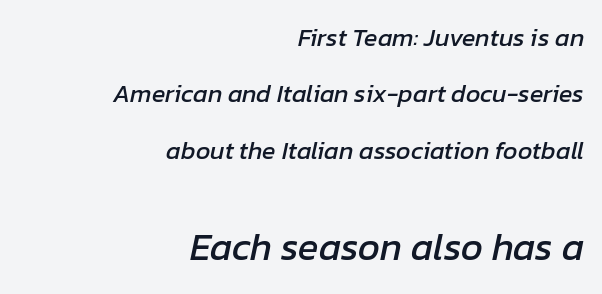
You can tell it's italic because the verticals aren't actually vertical. The rendering enlarges the type as you move from the upper chunk to the lower. Nobody drew a line under any word here. The letters advance in unequal steps, a hallmark of proportional type.
